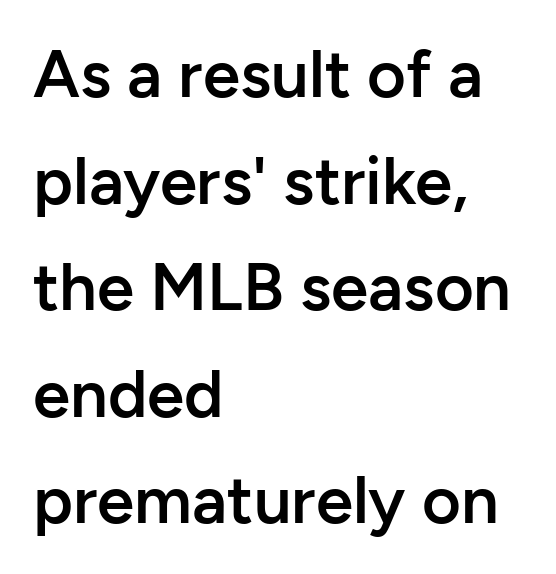
Q: Is the text bold? A: Semi-bold.
Q: Is the text italic (slanted)? A: No, it is upright.
Q: Is the typeface a serif or a sans-serif typeface? A: Sans-serif.
Q: Is the text underlined? A: No.
Q: How is the paragraph aligned? A: Left-aligned.
Q: Is the spacing between letters normal or unusually wide? A: Normal.
Q: Is the spacing between lines tight, normal or loose? A: Normal.
Q: Width (condensed, normal, or wide)? A: Normal.
Q: Stroke contrast? A: Low.
Q: x-height? A: Medium.
Q: Monospaced? A: No.
